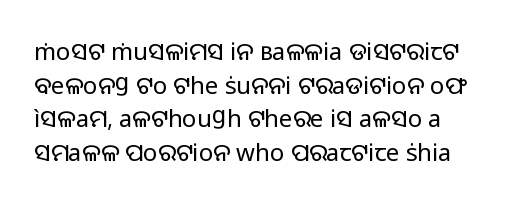
{"italic": "no", "bold": "no", "underline": "no", "line_spacing": "normal", "line_spacing_ratio": 1.4, "letter_spacing": "normal", "letter_spacing_em": 0.0, "glyph_px": 24}
